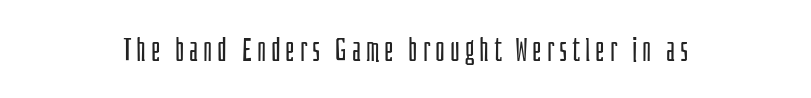
Think of a printed novel: that variable character pitch is what you see here. The font family rendered here belongs to the sans-serif group. Nothing heavy about these letters — not bold at all. In terms of posture, this sample is upright. Just letters on the line, the space beneath them empty.
